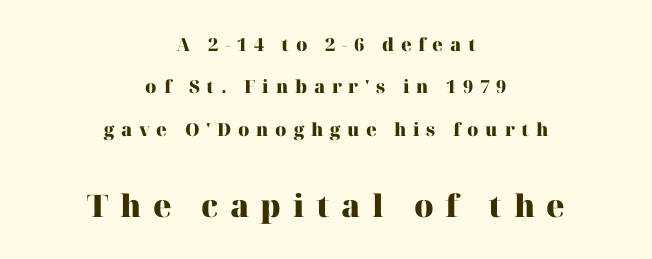
{"serif": "yes", "italic": "no", "bold": "yes", "weight": "heavy", "width": "normal", "stroke_contrast": "high", "x_height": "medium", "monospaced": "no", "underline": "no", "align": "center", "line_spacing": "loose", "line_spacing_ratio": 2.36, "letter_spacing": "wide", "letter_spacing_em": 0.37, "larger_block": "second", "size_ratio": 1.72, "glyph_px": 31}
